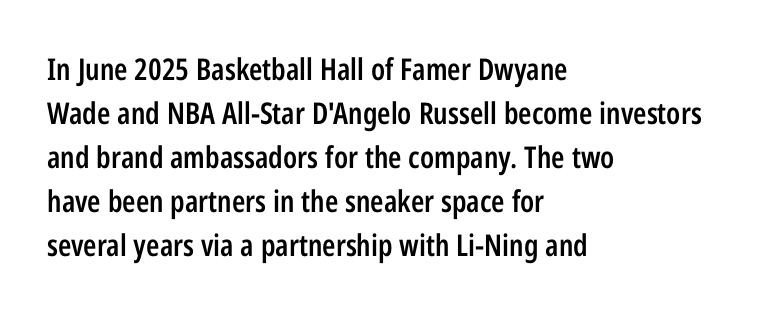
In CSS terms this would be text-align: left. This sample has the flowing, uneven cadence of proportional lettering. The font's upright variant was chosen for this text. One glance says typical: line gaps are just what's usual. Typesetter's note: demi weight, one step under bold. Characters follow at the spacing the type designer built in.
